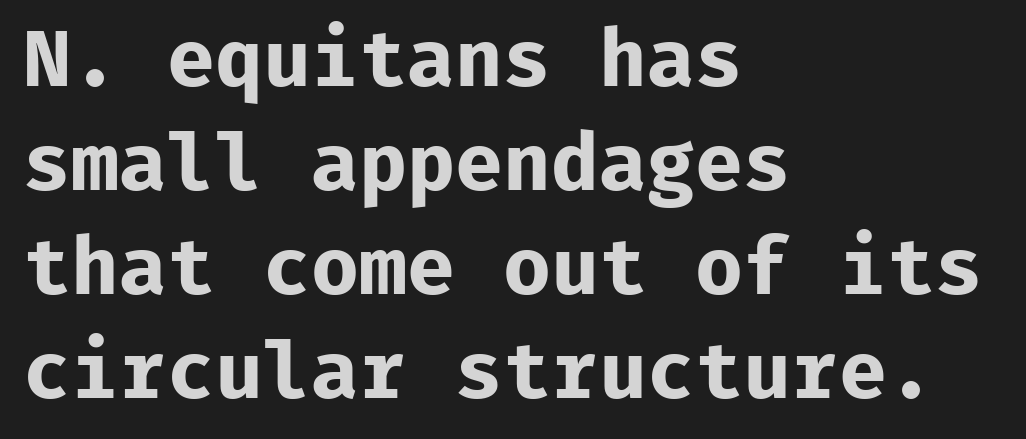
The image shows 80 px bold sans-serif type, upright, monospaced; set left-aligned, normal line spacing (1.3x), normal letter spacing, not underlined; low stroke contrast and a medium x-height.
